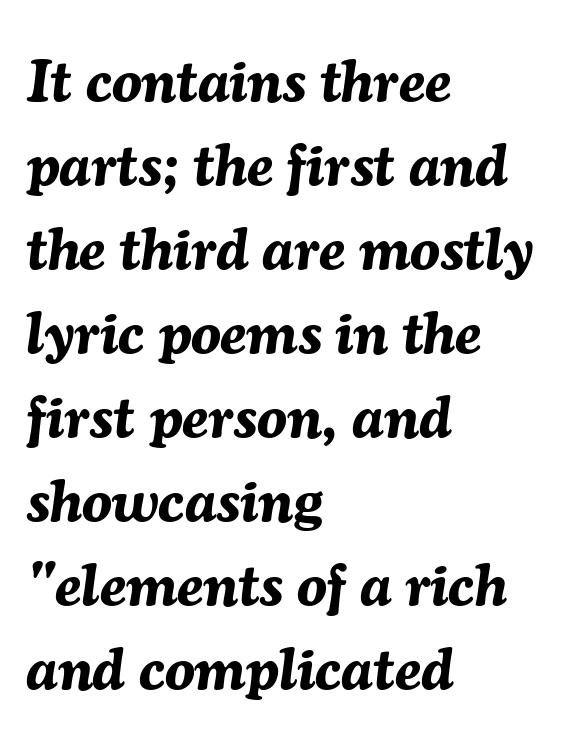
{"italic": "yes", "lean": "right", "slant_degrees": 7, "bold": "yes", "weight": "bold", "width": "normal", "stroke_contrast": "medium", "x_height": "medium", "monospaced": "no", "underline": "no", "align": "left", "line_spacing": "normal", "line_spacing_ratio": 1.4, "letter_spacing": "normal", "letter_spacing_em": 0.0, "glyph_px": 60}
